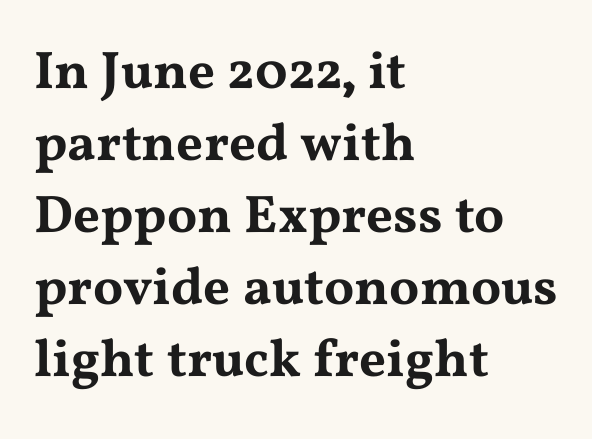
Q: Is the text italic (slanted)? A: No, it is upright.
Q: Is the typeface a serif or a sans-serif typeface? A: Serif.
Q: Is the text underlined? A: No.
Q: How is the paragraph aligned? A: Left-aligned.
Q: Is the spacing between letters normal or unusually wide? A: Normal.
Q: Is the spacing between lines tight, normal or loose? A: Normal.
Q: Width (condensed, normal, or wide)? A: Wide.
Q: Stroke contrast? A: Medium.
Q: x-height? A: Medium.
Q: Monospaced? A: No.
